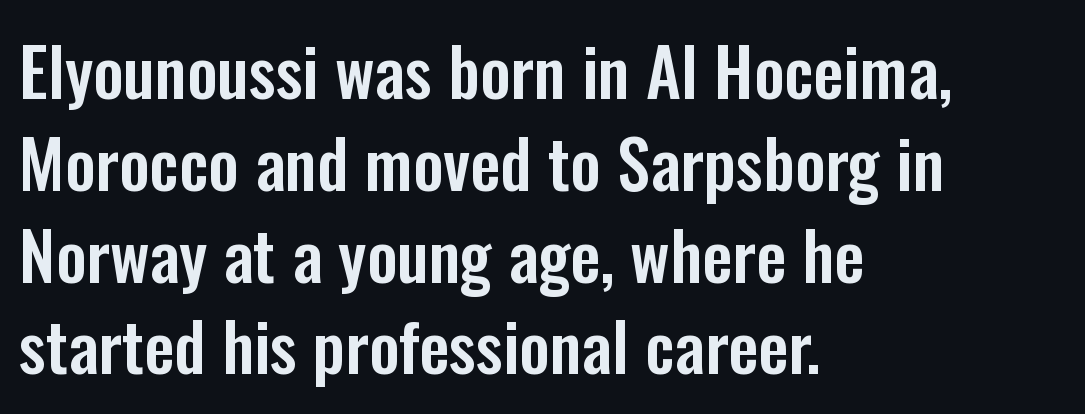
{"serif": "no", "italic": "no", "width": "condensed", "stroke_contrast": "low", "x_height": "medium", "monospaced": "no", "underline": "no", "align": "left", "line_spacing": "normal", "line_spacing_ratio": 1.37, "letter_spacing": "normal", "letter_spacing_em": 0.0, "glyph_px": 67}
